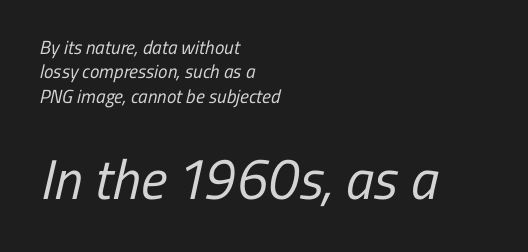
Counters stay open thanks to moderate or lighter strokes. No word sits above an underline. Whoever set this made the second block the dominant, larger element. One-word summary of the alignment: left. Nope, no serifs anywhere on these letters. The lines sit at an ordinary, default distance from one another.
